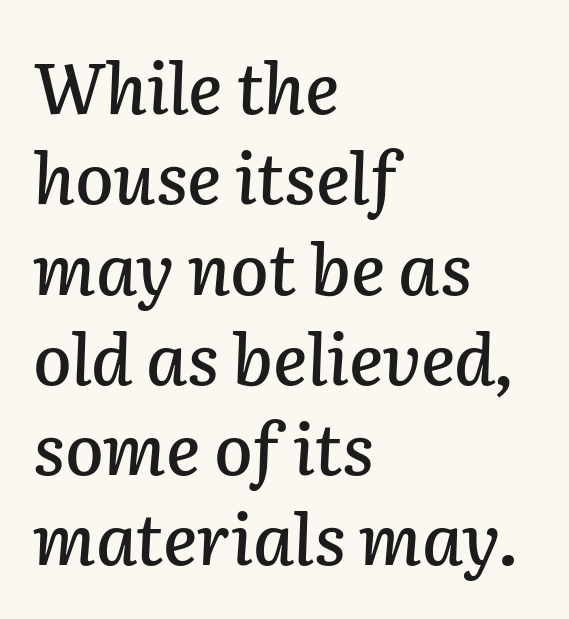
Q: Is the text italic (slanted)? A: Yes, it leans right by about 2 degrees.
Q: Is the text underlined? A: No.
Q: How is the paragraph aligned? A: Left-aligned.
Q: Is the spacing between letters normal or unusually wide? A: Normal.
Q: Is the spacing between lines tight, normal or loose? A: Normal.
Q: Width (condensed, normal, or wide)? A: Normal.
Q: Stroke contrast? A: Low.
Q: x-height? A: Medium.
Q: Monospaced? A: No.
